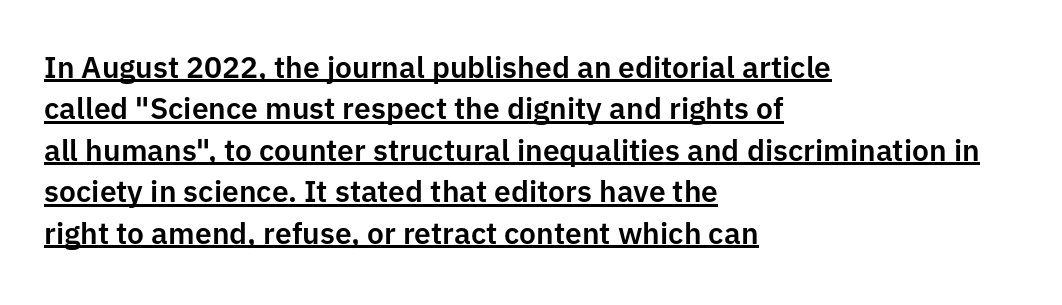
Q: Is the text italic (slanted)? A: No, it is upright.
Q: Is the typeface a serif or a sans-serif typeface? A: Sans-serif.
Q: Is the text underlined? A: Yes.
Q: How is the paragraph aligned? A: Left-aligned.
Q: Is the spacing between letters normal or unusually wide? A: Normal.
Q: Is the spacing between lines tight, normal or loose? A: Normal.
Q: Width (condensed, normal, or wide)? A: Normal.
Q: Stroke contrast? A: Low.
Q: x-height? A: Medium.
Q: Monospaced? A: No.
